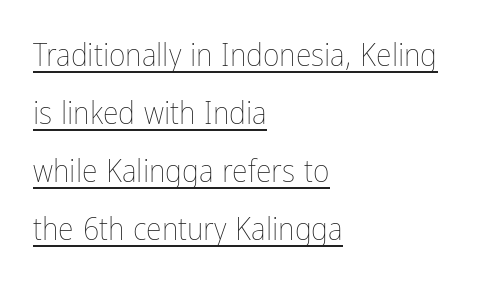
{"italic": "no", "bold": "no", "weight": "thin", "width": "condensed", "stroke_contrast": "low", "x_height": "medium", "monospaced": "no", "underline": "yes", "align": "left", "line_spacing_ratio": 1.81, "letter_spacing": "normal", "letter_spacing_em": 0.0, "glyph_px": 32}
